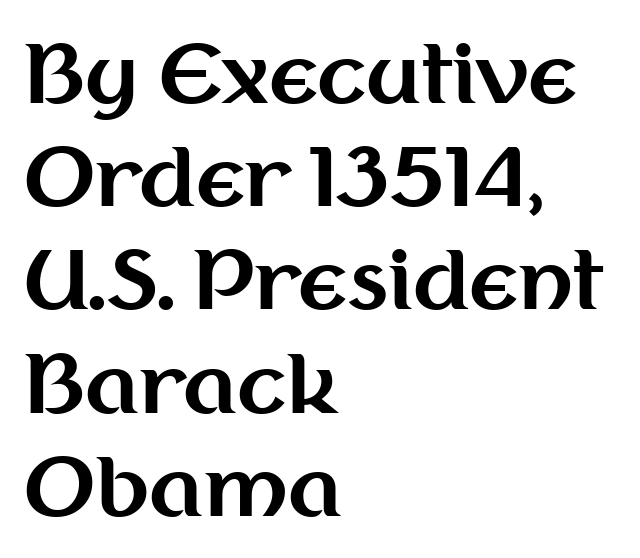
{"serif": "no", "italic": "no", "bold": "yes", "weight": "bold", "width": "normal", "stroke_contrast": "medium", "x_height": "medium", "monospaced": "no", "underline": "no", "align": "left", "line_spacing": "normal", "line_spacing_ratio": 1.29, "letter_spacing": "normal", "letter_spacing_em": 0.0, "glyph_px": 80}
